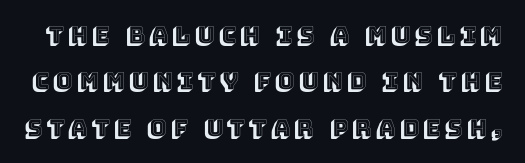
Baseline-to-baseline distance is far greater than the letter height. Beneath every word, the page is bare. If you drew a line through each stem, it would be perfectly vertical.
